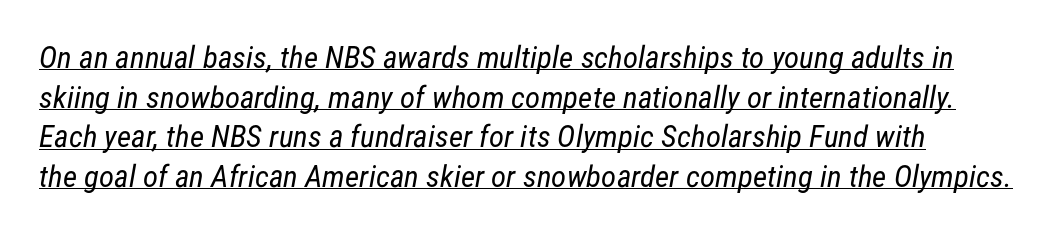
The image shows 31 px regular-weight, condensed sans-serif type; set normal line spacing (1.28x), normal letter spacing, underlined; low stroke contrast and a medium x-height.
